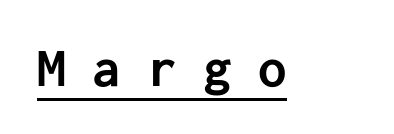
Posture: upright roman. You could only call the tracking loose — the letters float apart. Strong, thick strokes mark this as bold type. The glyphs in this specimen are sans serif.
